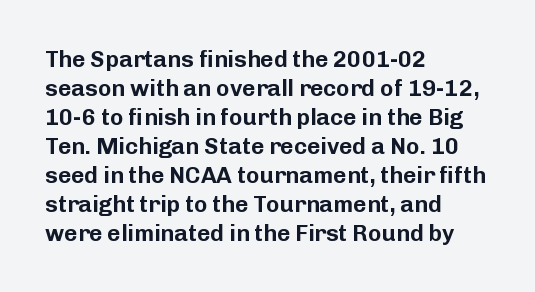
The image shows 23 px text type, upright; set left-aligned, normal line spacing (1.26x), normal letter spacing, not underlined.
